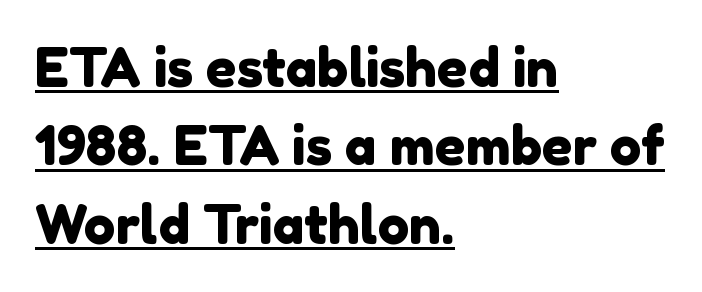
Q: Is the typeface a serif or a sans-serif typeface? A: Sans-serif.
Q: Is the text underlined? A: Yes.
Q: How is the paragraph aligned? A: Left-aligned.
Q: Is the spacing between letters normal or unusually wide? A: Normal.
Q: Is the spacing between lines tight, normal or loose? A: Normal.
Q: Width (condensed, normal, or wide)? A: Normal.
Q: x-height? A: Medium.
Q: Monospaced? A: No.
